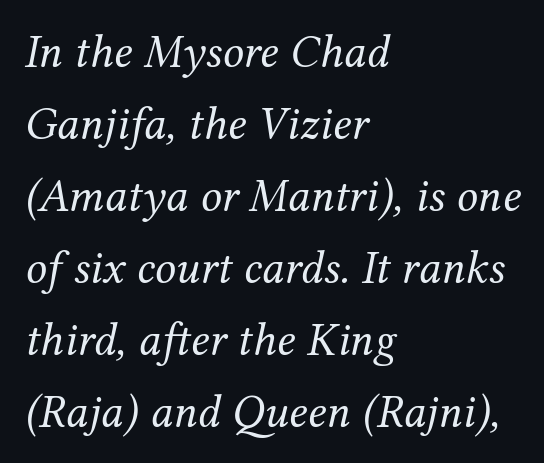
Q: Is the text bold? A: No.
Q: Is the text italic (slanted)? A: Yes, it leans right by about 12 degrees.
Q: Is the typeface a serif or a sans-serif typeface? A: Serif.
Q: Is the text underlined? A: No.
Q: How is the paragraph aligned? A: Left-aligned.
Q: Is the spacing between letters normal or unusually wide? A: Normal.
Q: Is the spacing between lines tight, normal or loose? A: Normal.
Q: Width (condensed, normal, or wide)? A: Normal.
Q: Stroke contrast? A: Medium.
Q: x-height? A: Medium.
Q: Monospaced? A: No.
